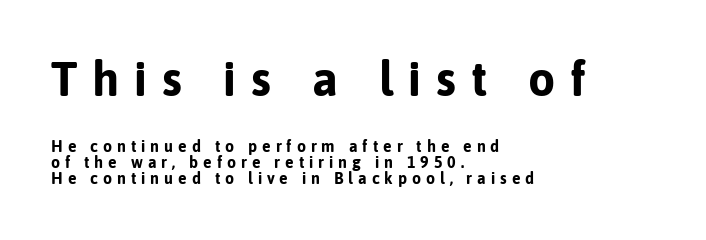
Scale decreases going downward across the two blocks. Here the designer chose a conventional face with non-uniform glyph widths. Notice how thick the strokes are: this is what a full bold looks like. Very little white space separates one row of letters from the next.
